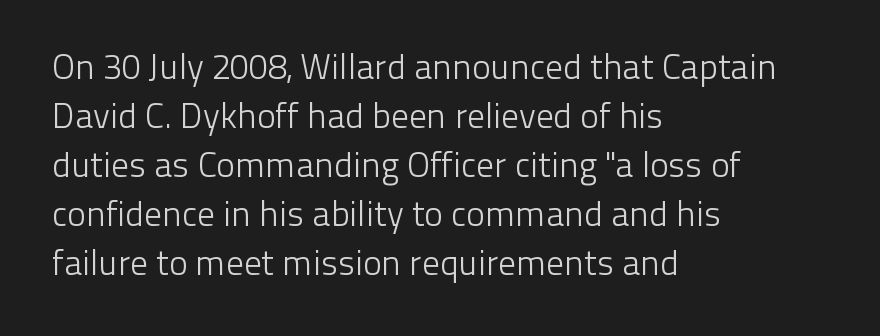
{"serif": "no", "italic": "no", "bold": "no", "weight": "light", "width": "normal", "stroke_contrast": "low", "x_height": "medium", "monospaced": "no", "underline": "no", "align": "left", "line_spacing": "normal", "line_spacing_ratio": 1.4, "letter_spacing": "normal", "letter_spacing_em": 0.0, "glyph_px": 35}
